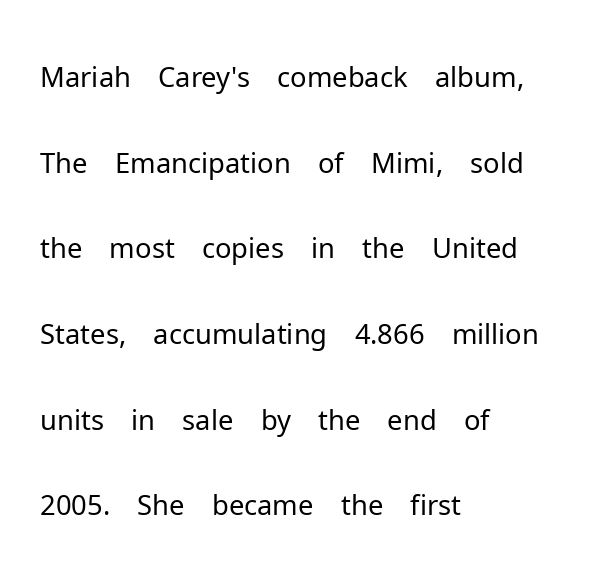
The strip under each line holds only bare page. The rendering uses natural spacing where letterforms have individual widths. Each line starts at the same left margin while the right side varies. It's the straight-up-and-down kind of type. Serif or sans? Sans — the stroke terminals are bare.
